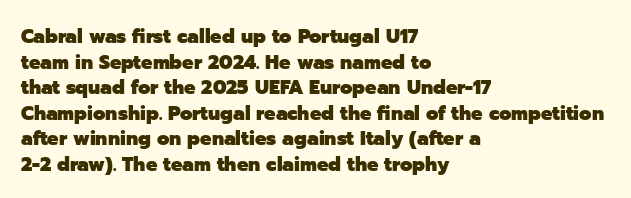
Q: Is the text bold? A: Yes.
Q: Is the text italic (slanted)? A: No, it is upright.
Q: Is the text underlined? A: No.
Q: How is the paragraph aligned? A: Left-aligned.
Q: Is the spacing between letters normal or unusually wide? A: Normal.
Q: Is the spacing between lines tight, normal or loose? A: Normal.
